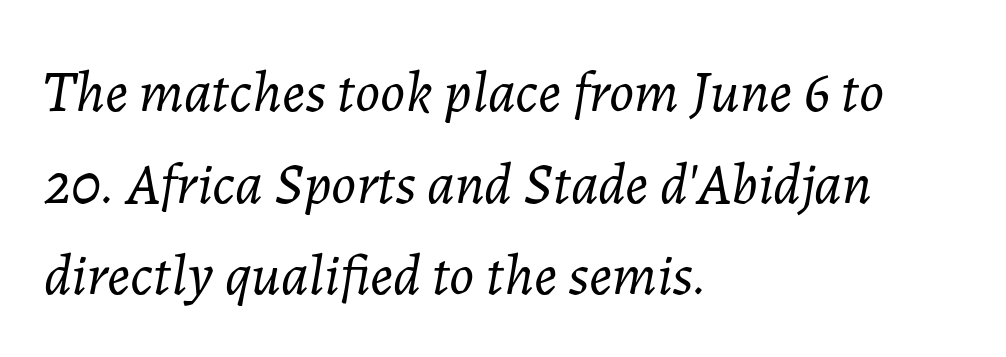
The image shows 58 px light type, italic (leaning right); set left-aligned, normal line spacing (1.58x), normal letter spacing, not underlined; low stroke contrast and a medium x-height.
